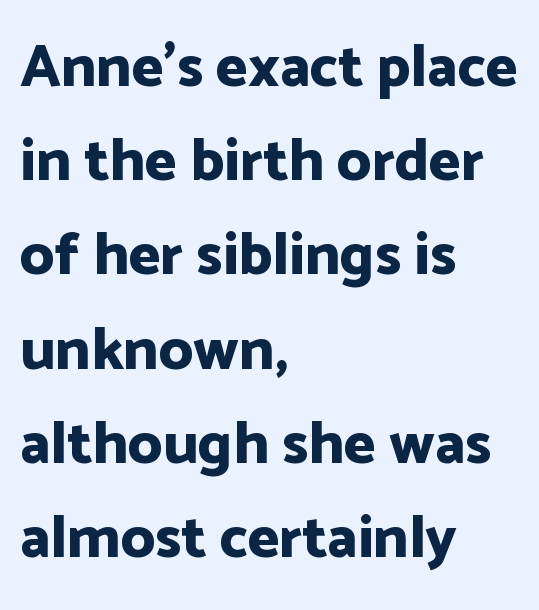
Between one letter and the next there's only the usual sliver of space. The font family rendered here belongs to the sans-serif group. A typesetter would call this proportional, since set widths differ per character. The rows are spaced the way most documents space them. The paragraph shown leans on its left margin. In terms of weight, the rendering is a true, heavy bold.
